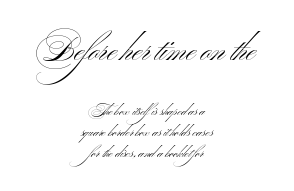
Spacing between characters is what you'd get straight out of the box. You could not count columns in this text — the font is proportionally spaced. Check under the words: just untouched page. Large over small — that's the arrangement of the two blocks here. The paragraph has two soft edges and a firm central axis. Regarding leading, the lines here are spaced in the standard way.
